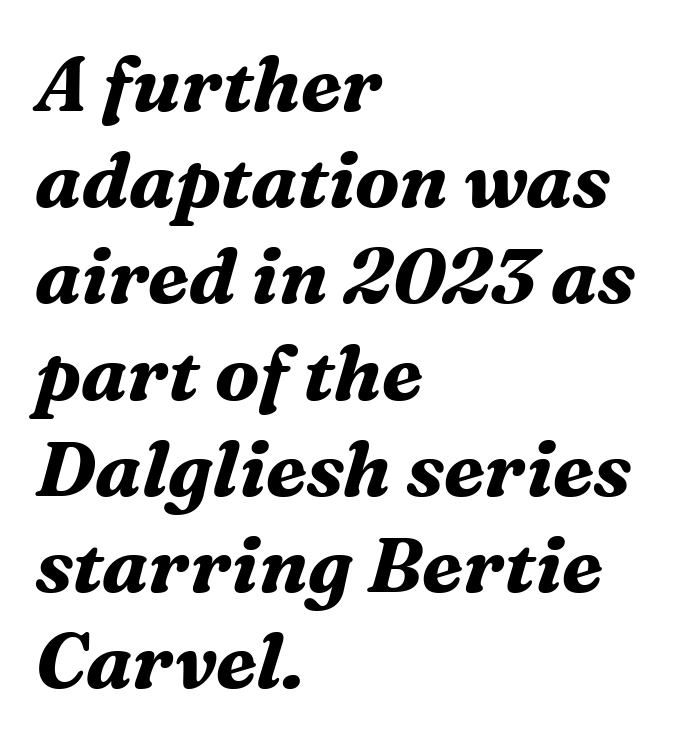
The image shows 77 px bold serif type, italic (leaning right); set left-aligned, normal line spacing (1.25x), normal letter spacing, not underlined; medium stroke contrast and a medium x-height.
